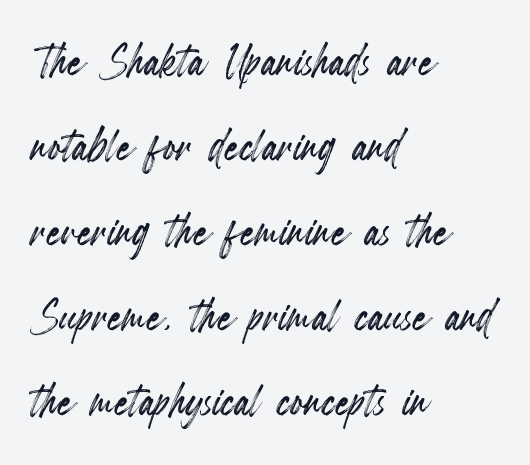
{"width": "condensed", "x_height": "small", "monospaced": "no", "underline": "no", "align": "left", "line_spacing": "normal", "line_spacing_ratio": 1.49, "letter_spacing": "normal", "letter_spacing_em": 0.0, "glyph_px": 57}
